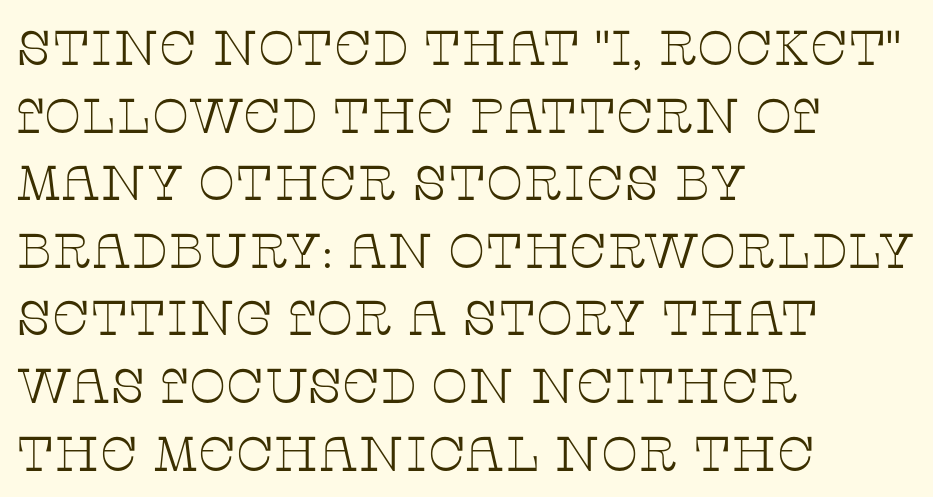
The image shows 49 px thin, wide serif type, upright; set left-aligned, normal line spacing (1.38x), normal letter spacing, not underlined; low stroke contrast and a large x-height.
